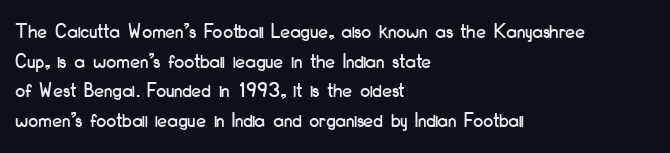
{"italic": "no", "underline": "no", "align": "left", "line_spacing": "normal", "line_spacing_ratio": 1.35, "letter_spacing": "normal", "letter_spacing_em": 0.0, "glyph_px": 22}
